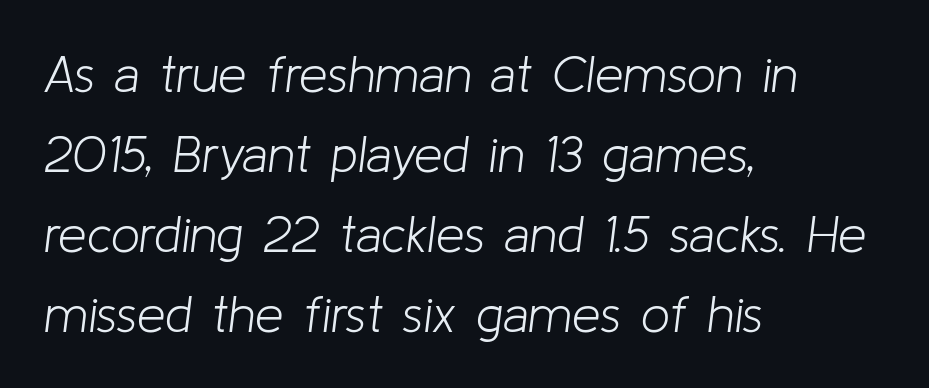
Summary of weight: not heavy and not bold. Character widths vary here, with narrow letters taking less room than wide ones. Quick note: italic. The lines are quadded left.
